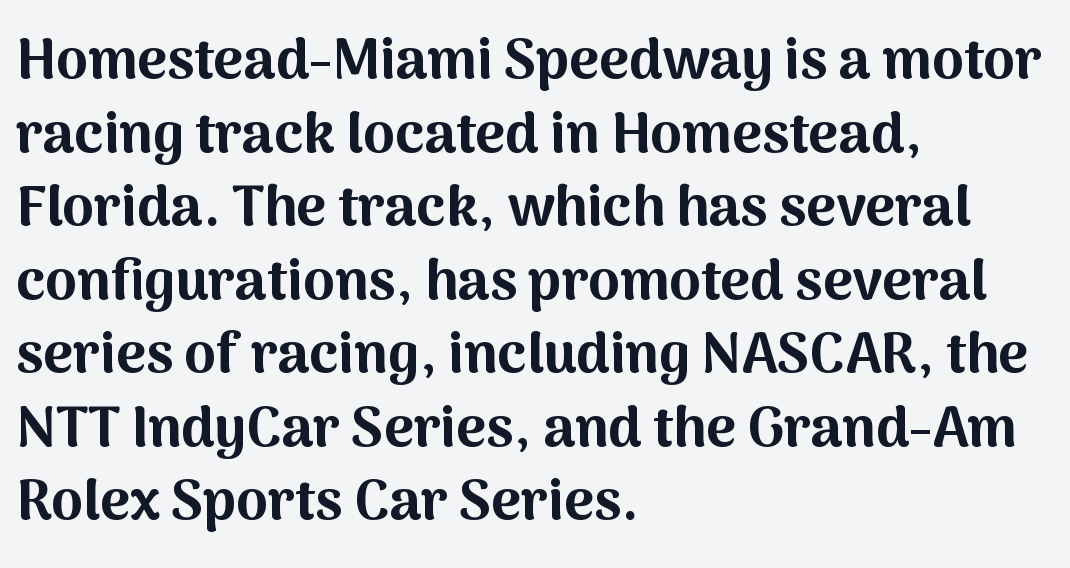
{"serif": "no", "italic": "no", "bold": "yes", "weight": "bold", "width": "normal", "stroke_contrast": "medium", "x_height": "medium", "monospaced": "no", "underline": "no", "align": "left", "line_spacing": "normal", "line_spacing_ratio": 1.29, "letter_spacing": "normal", "letter_spacing_em": 0.0, "glyph_px": 57}
